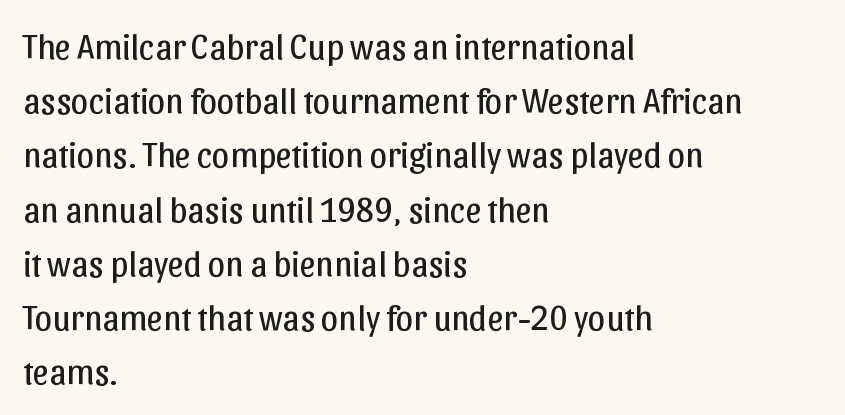
{"serif": "no", "italic": "no", "bold": "no", "weight": "regular", "width": "normal", "stroke_contrast": "low", "x_height": "medium", "monospaced": "no", "underline": "no", "align": "left", "line_spacing": "normal", "line_spacing_ratio": 1.55, "letter_spacing": "normal", "letter_spacing_em": 0.0, "glyph_px": 35}
